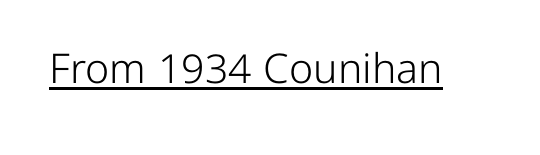
When letters stand straight like this, we call the style roman or upright. Nothing sits at the stroke ends, so this counts as sans-serif. The rendering uses the underline text-decoration. Caption: face not bold, strokes unweighted.
